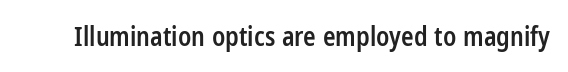
The image shows 26 px text type, upright; set normal letter spacing, not underlined.
